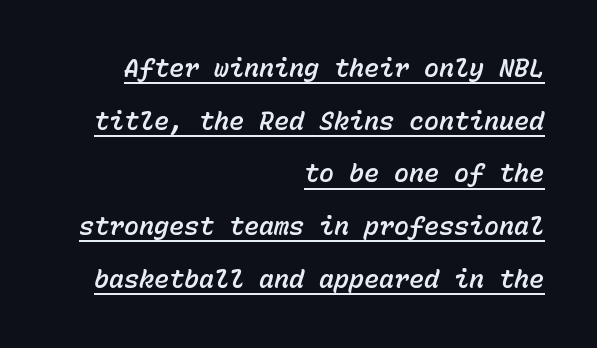
Q: Is the text italic (slanted)? A: Yes, it leans right by about 15 degrees.
Q: Is the text underlined? A: Yes.
Q: How is the paragraph aligned? A: Right-aligned.
Q: Is the spacing between letters normal or unusually wide? A: Normal.
Q: Is the spacing between lines tight, normal or loose? A: Loose.
